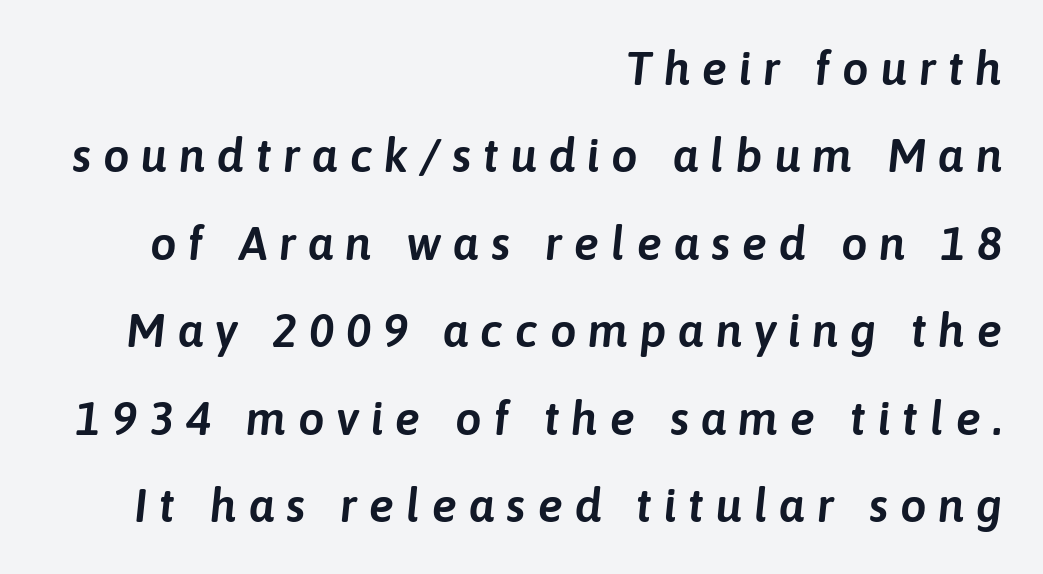
Looks like regular typesetting: each glyph gets only the width it needs. The typesetter chose a ragged-left arrangement here. This sample uses an oblique cut, with every glyph tilted off the vertical. Tracking value appears strongly positive — letters spread wide.
